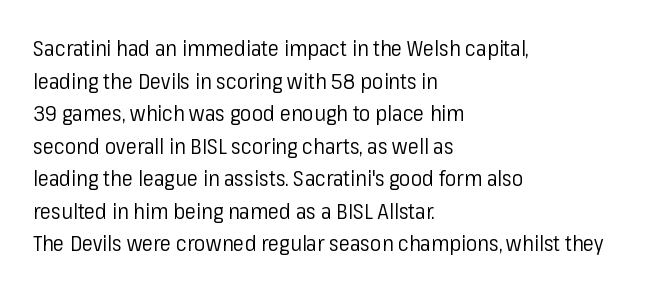
{"italic": "no", "bold": "no", "underline": "no", "align": "left", "line_spacing": "normal", "line_spacing_ratio": 1.55, "letter_spacing": "normal", "letter_spacing_em": 0.0, "glyph_px": 21}
